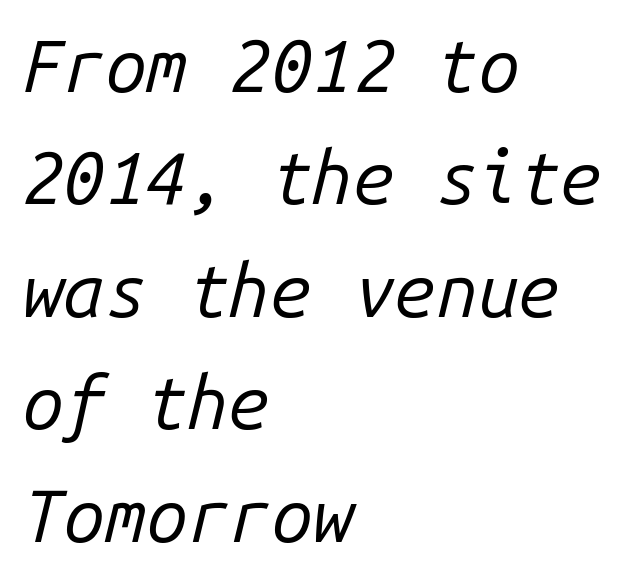
In terms of letterspacing, this is plain default setting. Italic? Definitely — the glyphs are oblique. Bare-footed words on every line. The space between consecutive lines is moderate. This sample has the even, mechanical cadence of fixed-width lettering.
